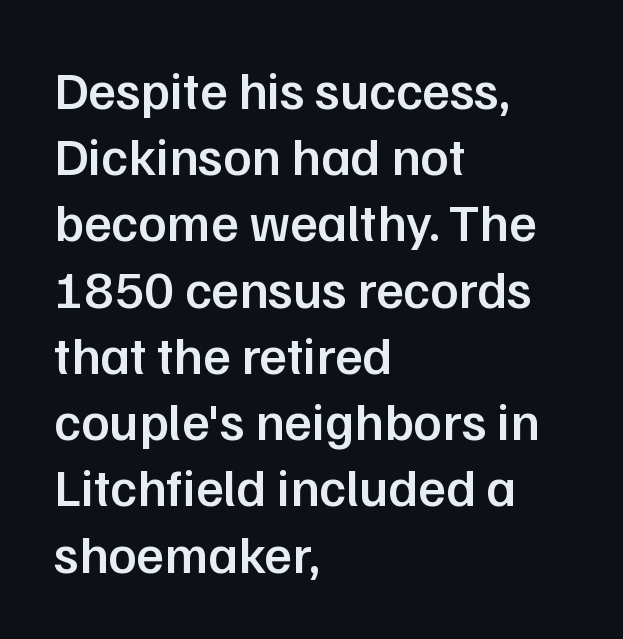
{"serif": "no", "italic": "no", "bold": "semi", "weight": "semibold", "width": "normal", "stroke_contrast": "low", "x_height": "medium", "monospaced": "no", "underline": "no", "align": "left", "line_spacing": "normal", "line_spacing_ratio": 1.25, "letter_spacing": "normal", "letter_spacing_em": 0.0, "glyph_px": 53}
